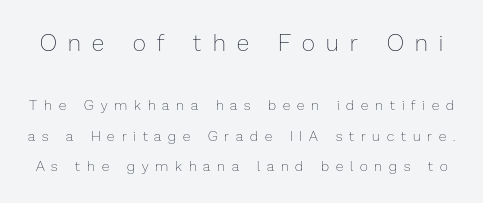
Letters have the restrained weight of plain body copy at most. Anything drawn beneath the words? Only blank space. The type is letterspaced generously, with wide tracking. Vertically, the passage feels expansive, rows floating well apart. Ordinary non-slanted type is in use. The more generous point size was reserved for the upper chunk.
